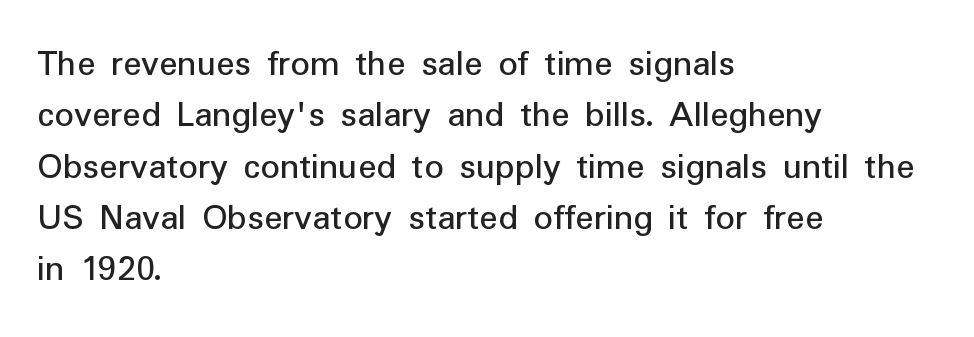
Q: Is the text bold? A: No.
Q: Is the text italic (slanted)? A: No, it is upright.
Q: Is the typeface a serif or a sans-serif typeface? A: Sans-serif.
Q: Is the text underlined? A: No.
Q: How is the paragraph aligned? A: Left-aligned.
Q: Is the spacing between letters normal or unusually wide? A: Normal.
Q: Is the spacing between lines tight, normal or loose? A: Normal.
Q: Width (condensed, normal, or wide)? A: Normal.
Q: Stroke contrast? A: Low.
Q: x-height? A: Medium.
Q: Monospaced? A: No.
